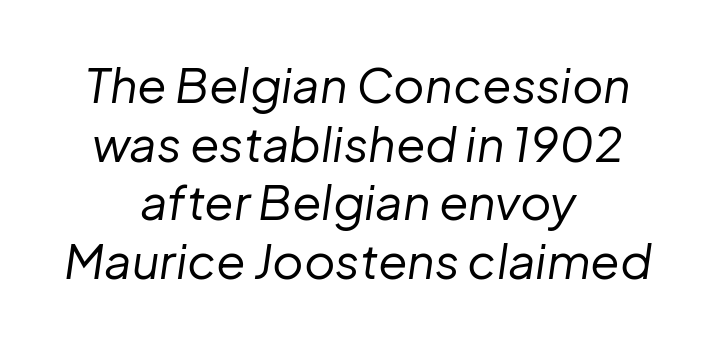
The image shows 48 px regular-weight type, italic (leaning right); set centered, line spacing 1.22x, normal letter spacing, not underlined; low stroke contrast and a medium x-height.
